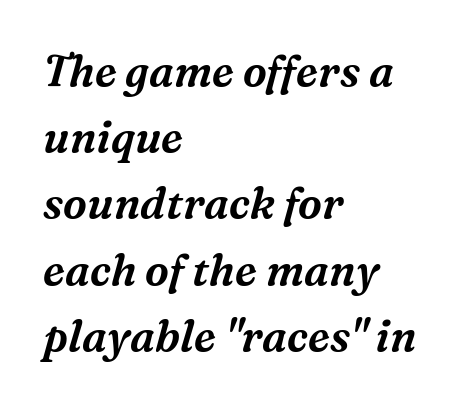
Q: Is the text italic (slanted)? A: Yes, it leans right by about 16 degrees.
Q: Is the typeface a serif or a sans-serif typeface? A: Serif.
Q: Is the text underlined? A: No.
Q: How is the paragraph aligned? A: Left-aligned.
Q: Is the spacing between letters normal or unusually wide? A: Normal.
Q: Is the spacing between lines tight, normal or loose? A: Normal.
Q: Width (condensed, normal, or wide)? A: Normal.
Q: Stroke contrast? A: Medium.
Q: x-height? A: Medium.
Q: Monospaced? A: No.
